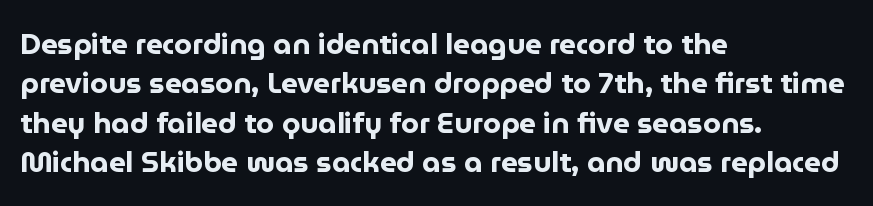
Ordinary non-slanted type is in use. A bare baseline throughout the passage. You could not count columns in this text — the font is proportionally spaced. The letters carry no serifs — their stems end cleanly without finishing strokes. Heavy, bold letterforms. Leading: standard.
